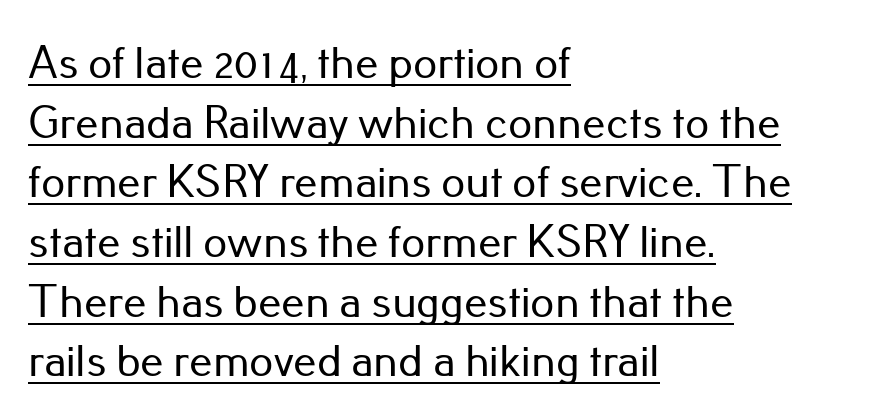
The image shows 47 px sans-serif type, upright; set left-aligned, normal line spacing (1.27x), normal letter spacing, underlined; low stroke contrast and a small x-height.
